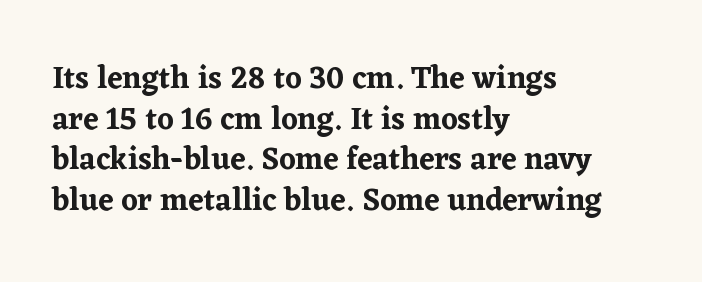
{"serif": "yes", "italic": "no", "width": "normal", "stroke_contrast": "low", "x_height": "medium", "monospaced": "no", "underline": "no", "align": "left", "line_spacing": "normal", "line_spacing_ratio": 1.31, "letter_spacing": "normal", "letter_spacing_em": 0.0, "glyph_px": 31}
